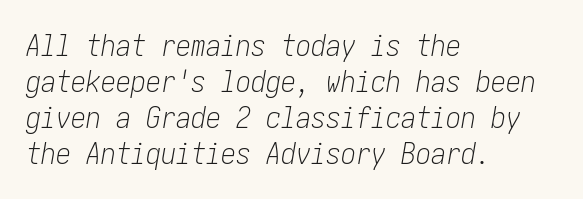
{"italic": "yes", "lean": "right", "slant_degrees": 10, "bold": "no", "weight": "light", "width": "condensed", "stroke_contrast": "low", "x_height": "medium", "underline": "no", "align": "left", "line_spacing_ratio": 1.2, "letter_spacing": "normal", "letter_spacing_em": 0.0, "glyph_px": 30}
